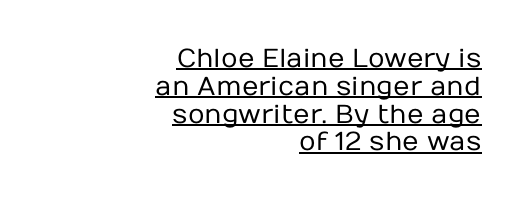
{"italic": "no", "bold": "no", "underline": "yes", "align": "right", "line_spacing": "tight", "line_spacing_ratio": 1.07, "letter_spacing": "normal", "letter_spacing_em": 0.0, "glyph_px": 26}
